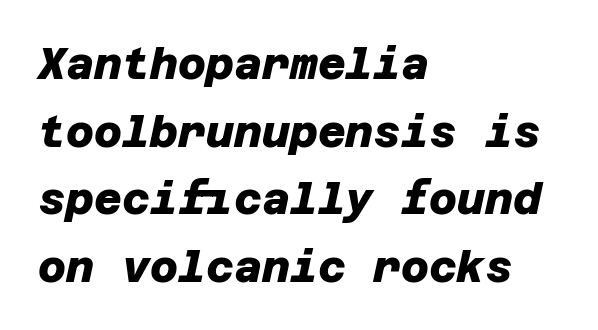
Q: Is the text bold? A: Yes.
Q: Is the typeface a serif or a sans-serif typeface? A: Sans-serif.
Q: Is the text underlined? A: No.
Q: How is the paragraph aligned? A: Left-aligned.
Q: Is the spacing between letters normal or unusually wide? A: Normal.
Q: Is the spacing between lines tight, normal or loose? A: Normal.
Q: Width (condensed, normal, or wide)? A: Normal.
Q: Stroke contrast? A: Low.
Q: x-height? A: Large.
